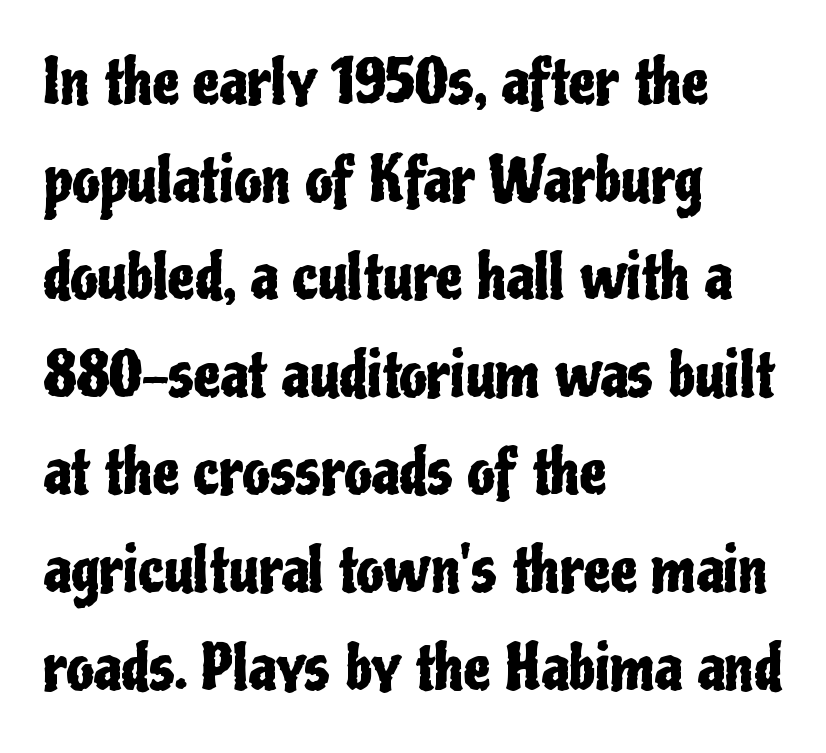
Q: Is the text italic (slanted)? A: No, it is upright.
Q: Is the typeface a serif or a sans-serif typeface? A: Sans-serif.
Q: Is the text underlined? A: No.
Q: How is the paragraph aligned? A: Left-aligned.
Q: Is the spacing between letters normal or unusually wide? A: Normal.
Q: Is the spacing between lines tight, normal or loose? A: Normal.
Q: Width (condensed, normal, or wide)? A: Condensed.
Q: Stroke contrast? A: Low.
Q: x-height? A: Medium.
Q: Monospaced? A: No.
